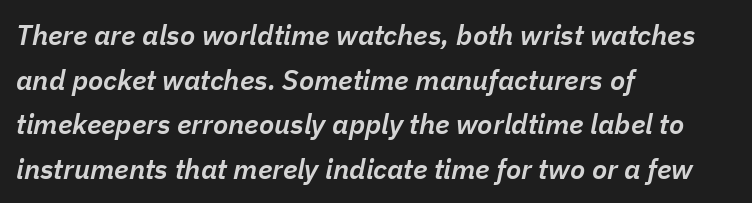
{"italic": "yes", "lean": "right", "slant_degrees": 11, "bold": "semi", "weight": "semibold", "width": "normal", "stroke_contrast": "low", "x_height": "medium", "monospaced": "no", "underline": "no", "align": "left", "line_spacing": "normal", "line_spacing_ratio": 1.59, "letter_spacing": "normal", "letter_spacing_em": 0.0, "glyph_px": 28}
